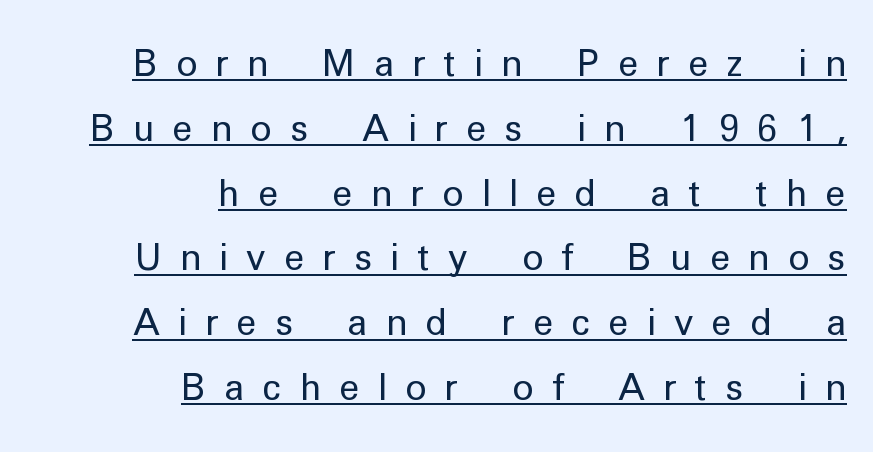
{"serif": "no", "italic": "no", "bold": "no", "weight": "regular", "width": "normal", "stroke_contrast": "low", "x_height": "medium", "monospaced": "no", "underline": "yes", "align": "right", "line_spacing_ratio": 1.8, "letter_spacing": "wide", "letter_spacing_em": 0.5, "glyph_px": 36}
